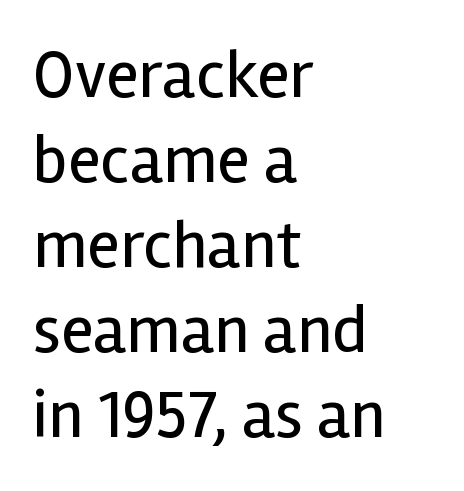
Q: Is the text bold? A: No.
Q: Is the text italic (slanted)? A: No, it is upright.
Q: Is the typeface a serif or a sans-serif typeface? A: Sans-serif.
Q: Is the text underlined? A: No.
Q: How is the paragraph aligned? A: Left-aligned.
Q: Is the spacing between letters normal or unusually wide? A: Normal.
Q: Is the spacing between lines tight, normal or loose? A: Normal.
Q: Width (condensed, normal, or wide)? A: Normal.
Q: x-height? A: Medium.
Q: Monospaced? A: No.
